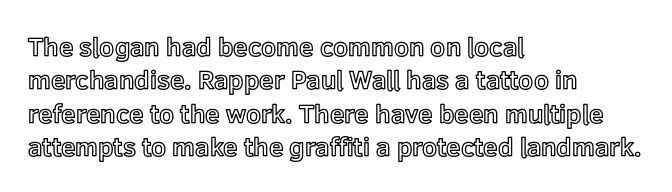
Beneath every word, the page is bare. Evenly set lines give the paragraph a standard silhouette. The compositor pushed each line to the left boundary. Spacing between characters is what you'd get straight out of the box. When letters stand straight like this, we call the style roman or upright.
